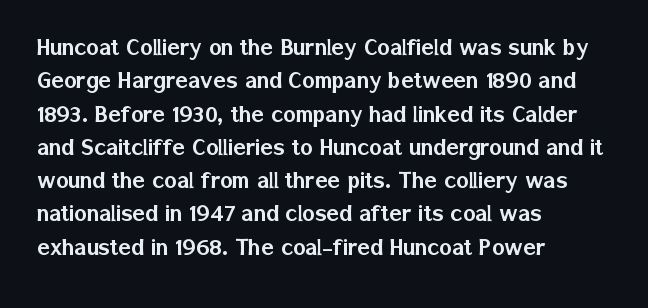
The image shows 26 px text type, upright; set left-aligned, normal line spacing (1.28x), normal letter spacing, not underlined.
